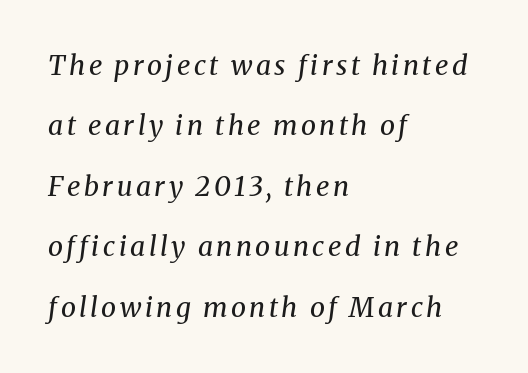
The image shows 27 px text type, italic (leaning right); set left-aligned, loose line spacing (2.24x), not underlined.
